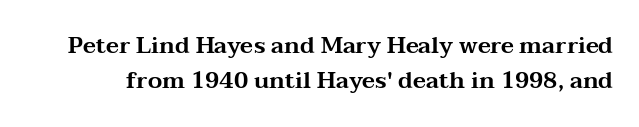
The image shows 23 px text type, upright; set normal line spacing (1.52x), normal letter spacing, not underlined.
